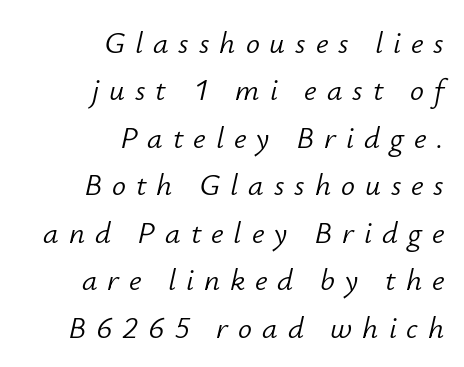
{"italic": "yes", "lean": "right", "slant_degrees": 12, "bold": "no", "weight": "light", "width": "normal", "stroke_contrast": "low", "x_height": "small", "monospaced": "no", "underline": "no", "align": "right", "line_spacing": "normal", "line_spacing_ratio": 1.53, "letter_spacing": "wide", "letter_spacing_em": 0.32, "glyph_px": 31}
